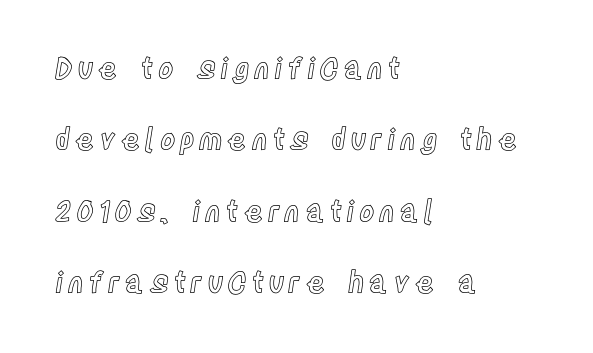
The letters advance in unequal steps, a hallmark of proportional type. The foot of each line stays bare and open. Line spacing here is loose. Notice how the passage keeps a crisp vertical edge on the left only.
